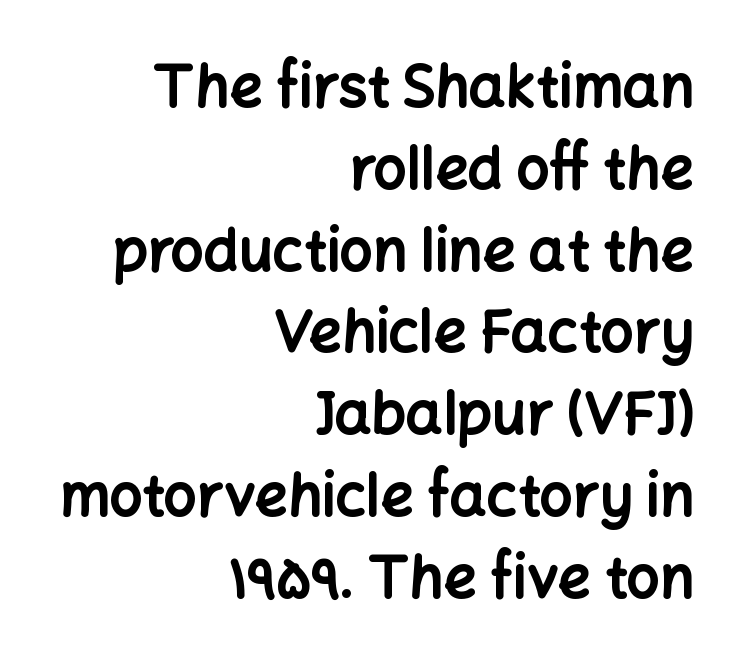
Q: Is the text bold? A: Yes.
Q: Is the text italic (slanted)? A: No, it is upright.
Q: Is the typeface a serif or a sans-serif typeface? A: Sans-serif.
Q: Is the text underlined? A: No.
Q: How is the paragraph aligned? A: Right-aligned.
Q: Is the spacing between letters normal or unusually wide? A: Normal.
Q: Is the spacing between lines tight, normal or loose? A: Normal.
Q: Width (condensed, normal, or wide)? A: Normal.
Q: Stroke contrast? A: Low.
Q: x-height? A: Medium.
Q: Monospaced? A: No.
